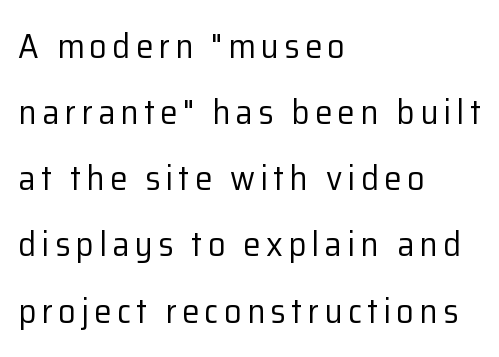
Q: Is the text bold? A: No.
Q: Is the text italic (slanted)? A: No, it is upright.
Q: Is the typeface a serif or a sans-serif typeface? A: Sans-serif.
Q: Is the text underlined? A: No.
Q: How is the paragraph aligned? A: Left-aligned.
Q: Width (condensed, normal, or wide)? A: Normal.
Q: Stroke contrast? A: Low.
Q: x-height? A: Medium.
Q: Monospaced? A: No.
